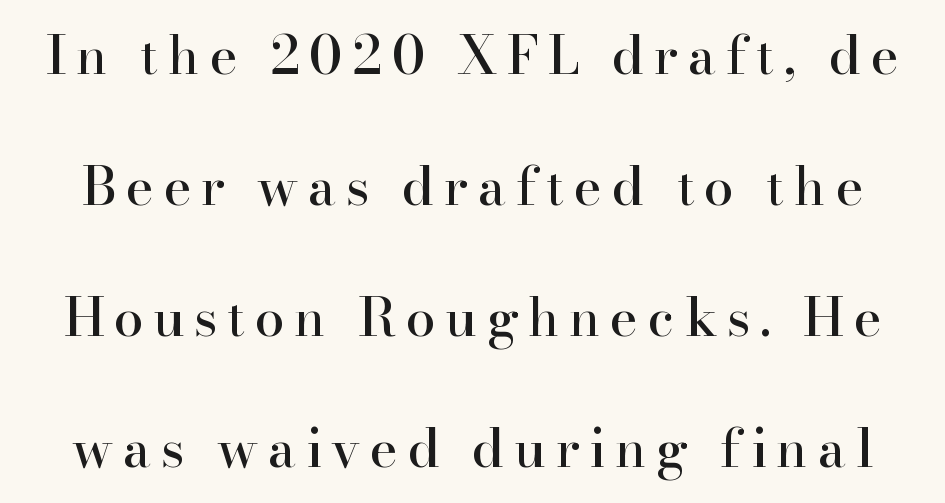
{"serif": "yes", "italic": "no", "width": "normal", "stroke_contrast": "high", "x_height": "small", "monospaced": "no", "underline": "no", "line_spacing": "loose", "line_spacing_ratio": 2.47, "glyph_px": 53}
